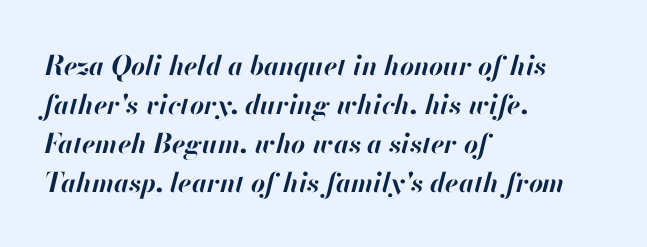
The image shows 27 px bold type, italic (leaning right); set left-aligned, normal line spacing (1.44x), normal letter spacing, not underlined.
